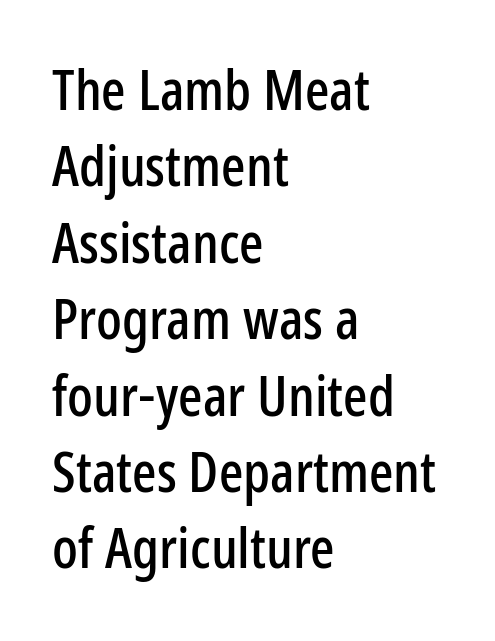
To sum up the face: it is a sans, with no serifs. Tracking here is standard; glyphs follow each other at the usual distance. Only glyphs here, with clear space below each row. This sample uses an upright cut, with every glyph sitting square on the baseline.
